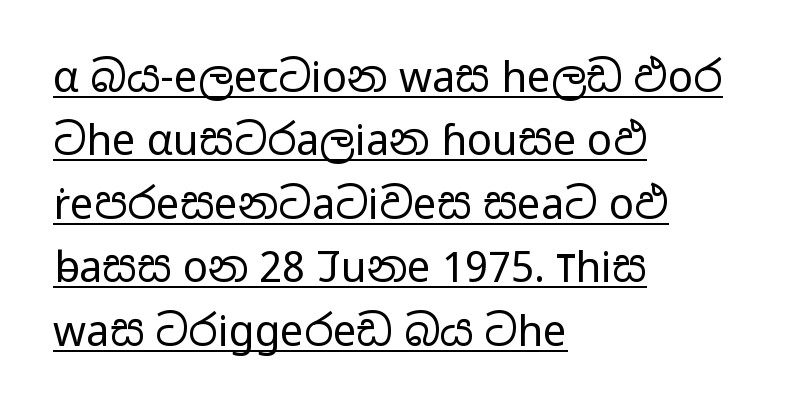
Q: Is the text bold? A: No.
Q: Is the text italic (slanted)? A: No, it is upright.
Q: Is the typeface a serif or a sans-serif typeface? A: Sans-serif.
Q: Is the text underlined? A: Yes.
Q: How is the paragraph aligned? A: Left-aligned.
Q: Is the spacing between letters normal or unusually wide? A: Normal.
Q: Is the spacing between lines tight, normal or loose? A: Normal.
Q: Width (condensed, normal, or wide)? A: Wide.
Q: Stroke contrast? A: Low.
Q: x-height? A: Medium.
Q: Monospaced? A: No.
